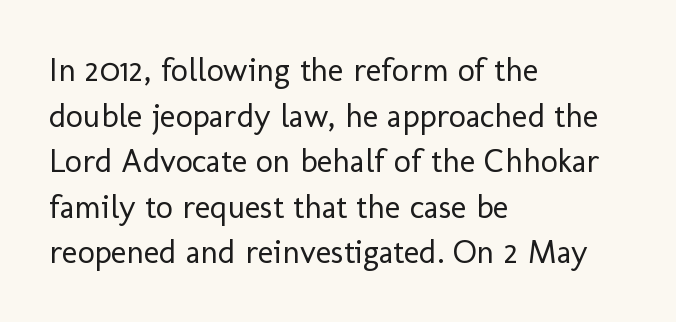
Observe the absence of serifs on each vertical stroke in this sample. These lines are rendered in a variable-pitch font. Rows of type keep a routine distance in the vertical direction. Stems here are at most as thick as an everyday book face. Every character sits straight up, as roman type does.
